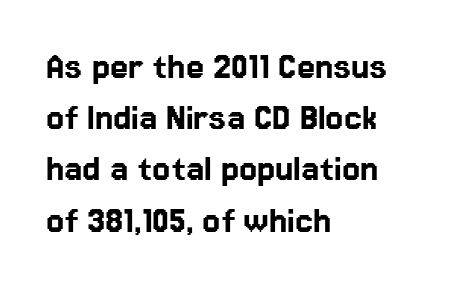
Q: Is the text italic (slanted)? A: No, it is upright.
Q: Is the typeface a serif or a sans-serif typeface? A: Sans-serif.
Q: Is the text underlined? A: No.
Q: How is the paragraph aligned? A: Left-aligned.
Q: Is the spacing between letters normal or unusually wide? A: Normal.
Q: Is the spacing between lines tight, normal or loose? A: Normal.
Q: Width (condensed, normal, or wide)? A: Normal.
Q: Stroke contrast? A: Low.
Q: x-height? A: Medium.
Q: Monospaced? A: No.
